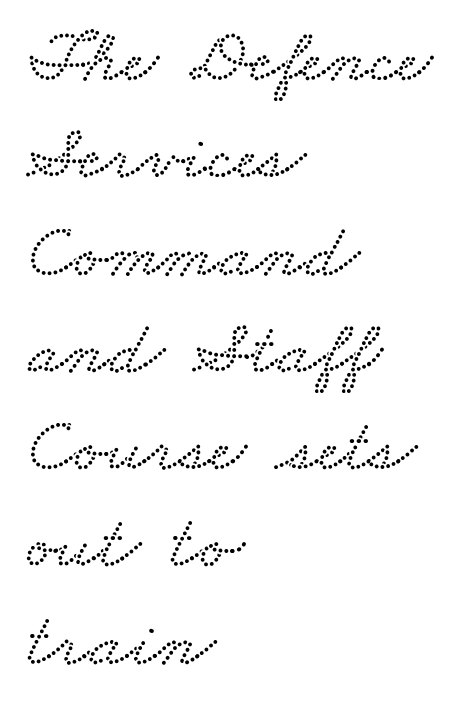
Q: Is the text underlined? A: No.
Q: How is the paragraph aligned? A: Left-aligned.
Q: Is the spacing between letters normal or unusually wide? A: Normal.
Q: Is the spacing between lines tight, normal or loose? A: Normal.
Q: Width (condensed, normal, or wide)? A: Wide.
Q: Stroke contrast? A: Low.
Q: x-height? A: Small.
Q: Monospaced? A: No.
